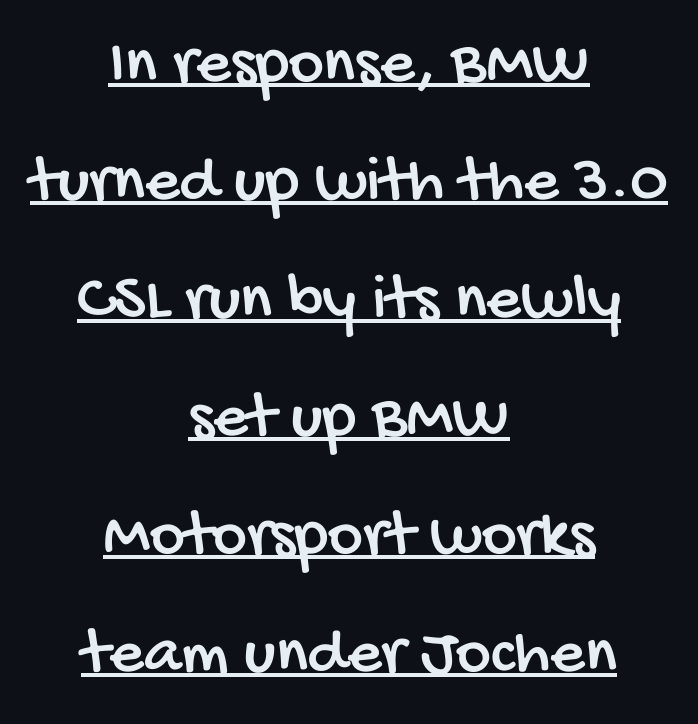
The rendering keeps characters at their native spacing. Regarding serifs, this sample does without them. If you folded the block vertically in half, each line would mirror itself in length. Notice how a bar underscores the lettering throughout. The face used here is proportionally spaced, like ordinary book or web type.
